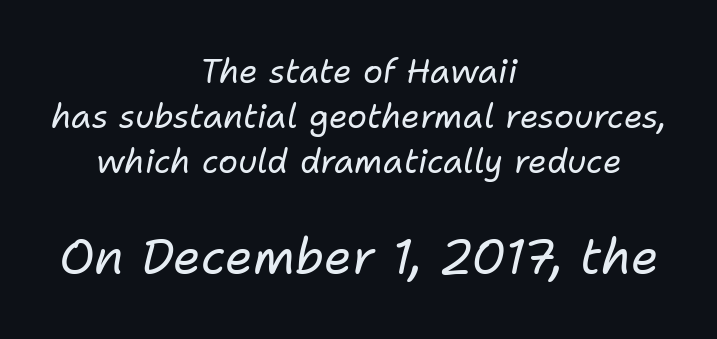
Q: Is the text bold? A: No.
Q: Is the text italic (slanted)? A: Yes, it leans right by about 11 degrees.
Q: Is the text underlined? A: No.
Q: How is the paragraph aligned? A: Centered.
Q: Is the spacing between letters normal or unusually wide? A: Normal.
Q: Is the spacing between lines tight, normal or loose? A: Normal.
Q: Which block of text is set in a larger size, the first (top) or the second (bottom)? A: The second (bottom) one.
Q: Width (condensed, normal, or wide)? A: Normal.
Q: Stroke contrast? A: Low.
Q: x-height? A: Medium.
Q: Monospaced? A: No.
